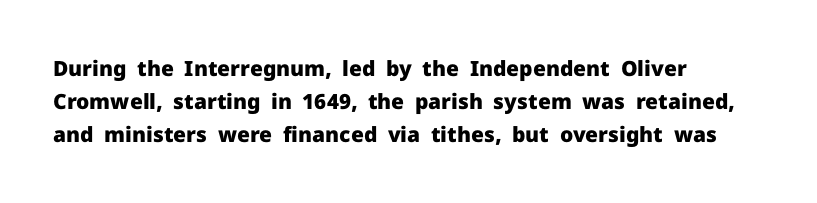
Q: Is the text bold? A: Yes.
Q: Is the text italic (slanted)? A: No, it is upright.
Q: Is the text underlined? A: No.
Q: How is the paragraph aligned? A: Left-aligned.
Q: Is the spacing between letters normal or unusually wide? A: Normal.
Q: Is the spacing between lines tight, normal or loose? A: Normal.
